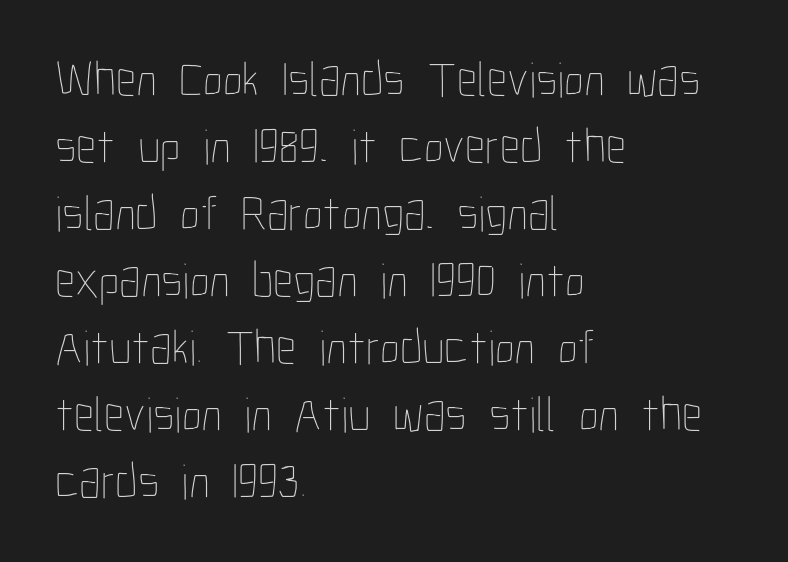
{"italic": "no", "bold": "no", "weight": "thin", "width": "condensed", "stroke_contrast": "low", "x_height": "medium", "monospaced": "no", "underline": "no", "align": "left", "line_spacing": "normal", "line_spacing_ratio": 1.34, "letter_spacing": "normal", "letter_spacing_em": 0.0, "glyph_px": 50}
